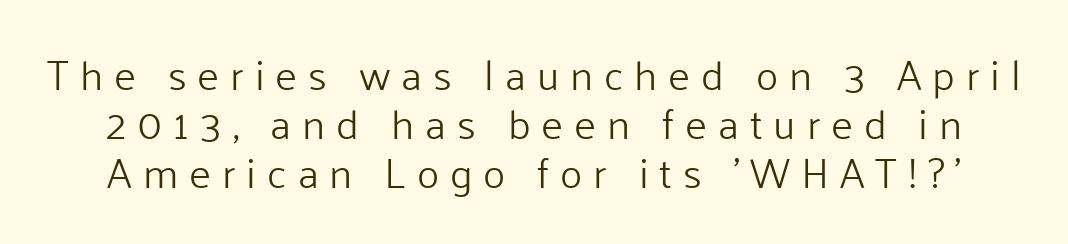
Q: Is the text bold? A: No.
Q: Is the text italic (slanted)? A: No, it is upright.
Q: Is the typeface a serif or a sans-serif typeface? A: Sans-serif.
Q: Is the text underlined? A: No.
Q: Is the spacing between letters normal or unusually wide? A: Unusually wide.
Q: Width (condensed, normal, or wide)? A: Normal.
Q: Stroke contrast? A: Low.
Q: x-height? A: Medium.
Q: Monospaced? A: No.
